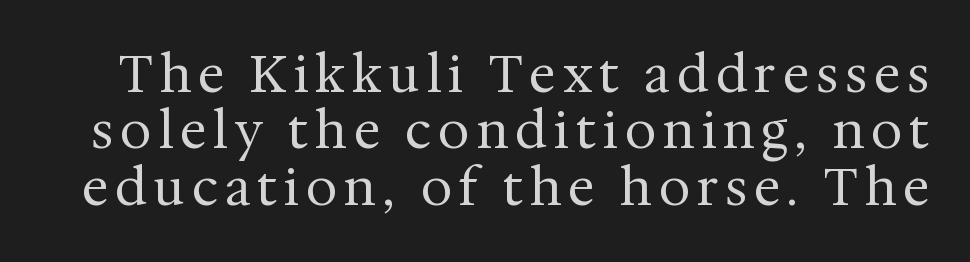
{"serif": "yes", "italic": "no", "bold": "no", "weight": "regular", "width": "normal", "stroke_contrast": "medium", "x_height": "medium", "monospaced": "no", "underline": "no", "line_spacing": "tight", "line_spacing_ratio": 1.13, "glyph_px": 50}
